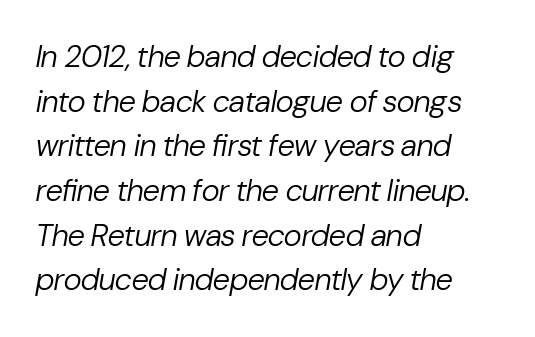
Q: Is the text bold? A: No.
Q: Is the text italic (slanted)? A: Yes, it leans right by about 10 degrees.
Q: Is the text underlined? A: No.
Q: How is the paragraph aligned? A: Left-aligned.
Q: Is the spacing between letters normal or unusually wide? A: Normal.
Q: Is the spacing between lines tight, normal or loose? A: Normal.
Q: Width (condensed, normal, or wide)? A: Normal.
Q: Stroke contrast? A: Low.
Q: x-height? A: Medium.
Q: Monospaced? A: No.
